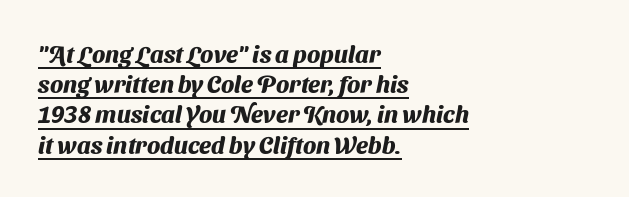
The rendering anchors every line to the left-hand side. A typesetter would call this zero additional tracking. Strong, thick strokes mark this as bold type. In designer terms, the underline attribute is active on this setting. Horizontal bands of white between lines are of average thickness.
